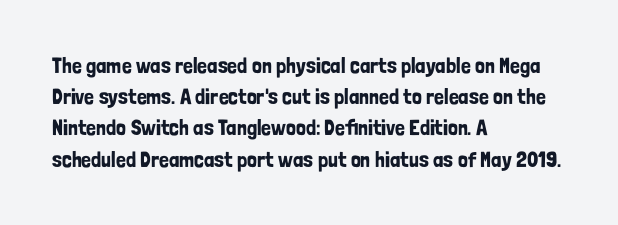
The image shows 22 px text type, upright; set left-aligned, normal line spacing (1.42x), normal letter spacing, not underlined.
